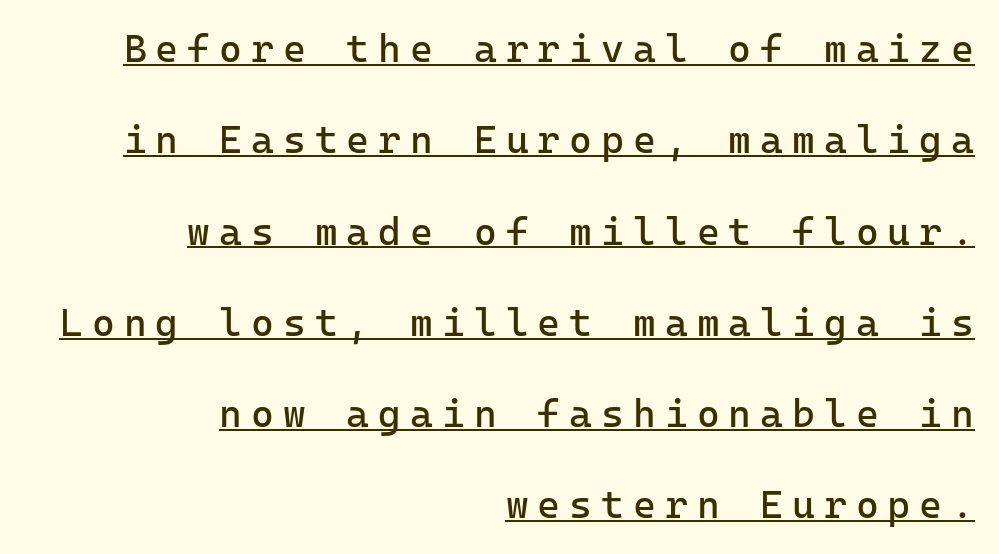
The paragraph shown leans on its right margin. Is this a heavy cut? Hardly; it is regular or lighter. The letters stand straight up with perfectly vertical stems. The designer dialed line spacing up above the default.
